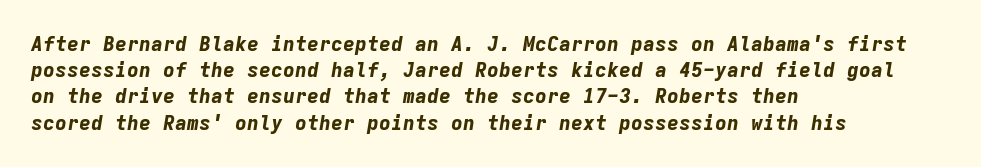
Which margin do the lines hug? The left one — the right edge is uneven. A typesetter would call this leading conventional body-copy spacing. Characters are canted at an angle relative to the baseline's perpendicular. The rendering uses a bold face; every stroke is thick and dark. The specimen omits any rule beneath the text block's lines.
